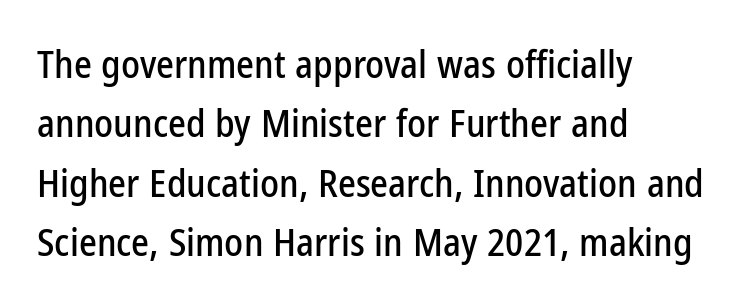
{"serif": "no", "italic": "no", "width": "condensed", "stroke_contrast": "low", "x_height": "medium", "monospaced": "no", "underline": "no", "align": "left", "line_spacing": "normal", "line_spacing_ratio": 1.56, "letter_spacing": "normal", "letter_spacing_em": 0.0, "glyph_px": 38}
